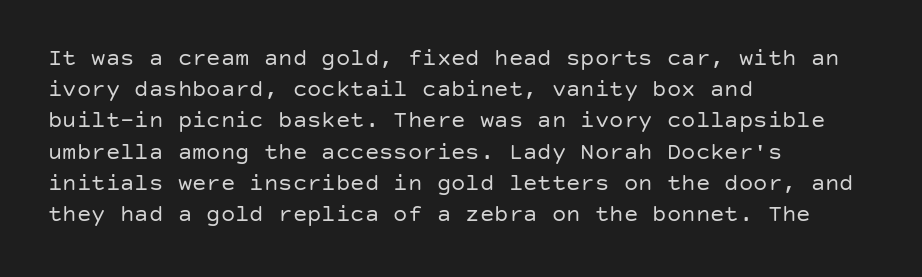
The ragged edge is on the right, which tells us the setting is flush left. The passage shown is not underscored anywhere. These lines were composed using upright roman letters. This sample uses plain, unmodified letter spacing. Reading down the column, the eye jumps a familiar distance to each next line.
